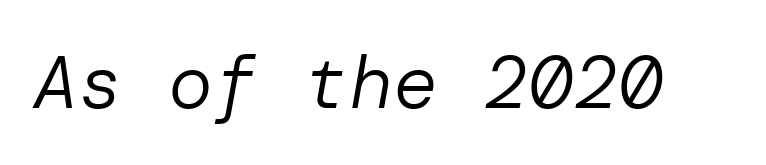
{"italic": "yes", "lean": "right", "slant_degrees": 10, "bold": "no", "weight": "regular", "width": "normal", "stroke_contrast": "low", "x_height": "medium", "underline": "no", "letter_spacing": "normal", "letter_spacing_em": 0.0, "glyph_px": 75}
